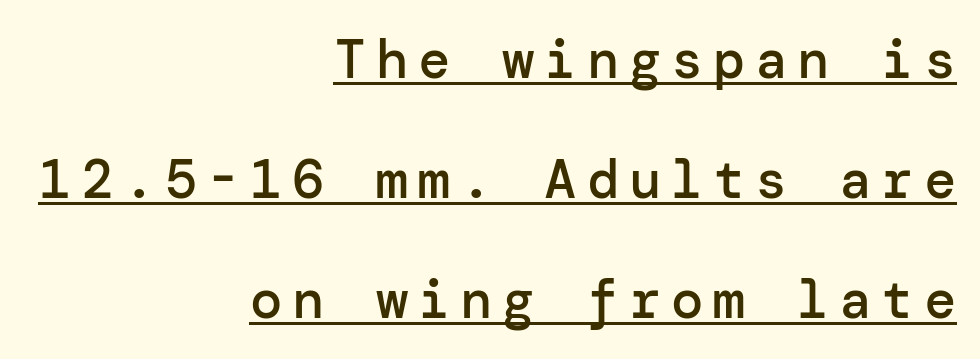
Q: Is the text bold? A: Semi-bold.
Q: Is the text italic (slanted)? A: No, it is upright.
Q: Is the typeface a serif or a sans-serif typeface? A: Sans-serif.
Q: Is the text underlined? A: Yes.
Q: How is the paragraph aligned? A: Right-aligned.
Q: Is the spacing between lines tight, normal or loose? A: Loose.
Q: Width (condensed, normal, or wide)? A: Normal.
Q: Stroke contrast? A: Low.
Q: x-height? A: Medium.
